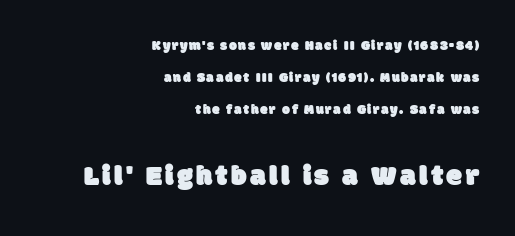
The image shows 29 px sans-serif type; set right-aligned, loose line spacing (2.3x), not underlined; the second (bottom) block is 2.07x larger; low stroke contrast and a large x-height.
